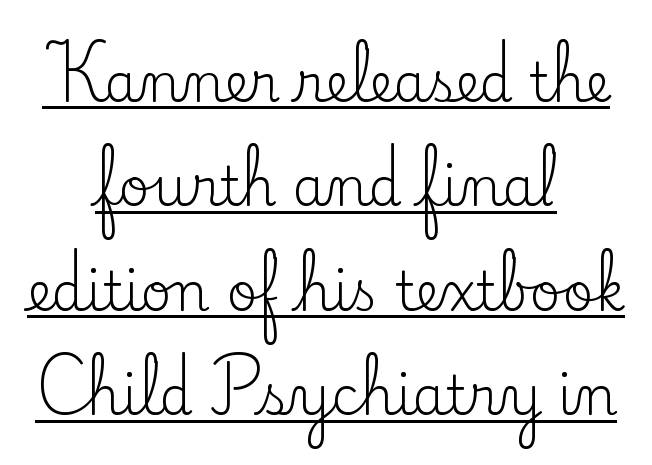
Compared with a flush-left layout, this one balances lines on the center instead. Compared with a typical body face, this is equally light or lighter still. What's the leading like? Stretched, with rows far apart.
